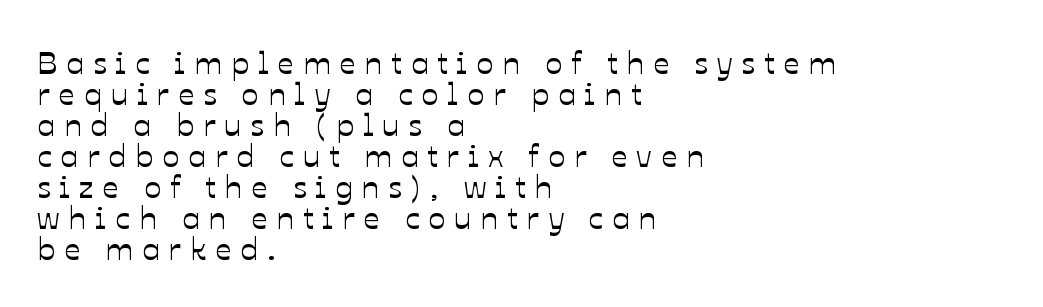
Has an underline been added? It has not. The letters advance in unequal steps, a hallmark of proportional type. You could only call the tracking loose — the letters float apart. The rendering anchors every line to the left-hand side.
